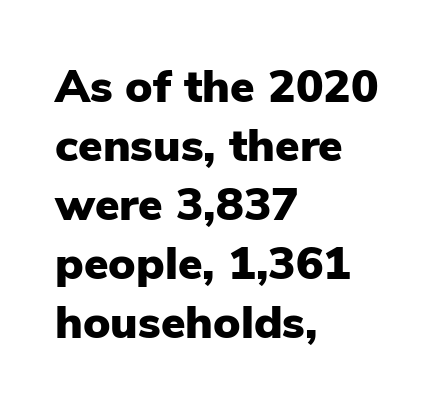
The image shows 46 px heavy sans-serif type, upright; set left-aligned, normal line spacing (1.28x), normal letter spacing, not underlined; low stroke contrast and a medium x-height.
